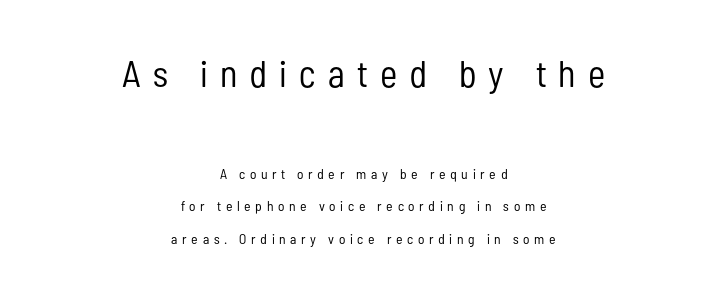
Q: Is the text bold? A: No.
Q: Is the text italic (slanted)? A: No, it is upright.
Q: Is the typeface a serif or a sans-serif typeface? A: Sans-serif.
Q: Is the text underlined? A: No.
Q: How is the paragraph aligned? A: Centered.
Q: Is the spacing between letters normal or unusually wide? A: Unusually wide.
Q: Is the spacing between lines tight, normal or loose? A: Loose.
Q: Which block of text is set in a larger size, the first (top) or the second (bottom)? A: The first (top) one.
Q: Width (condensed, normal, or wide)? A: Condensed.
Q: Stroke contrast? A: Low.
Q: x-height? A: Medium.
Q: Monospaced? A: No.
